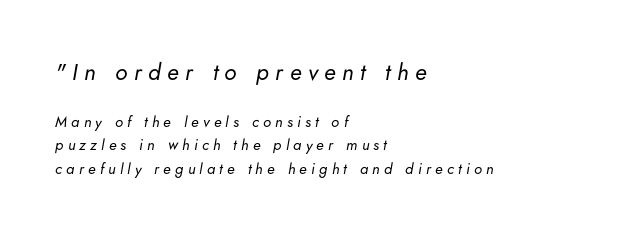
{"italic": "yes", "lean": "right", "slant_degrees": 5, "bold": "no", "underline": "no", "align": "left", "line_spacing": "normal", "line_spacing_ratio": 1.57, "letter_spacing": "wide", "letter_spacing_em": 0.28, "larger_block": "first", "size_ratio": 1.53, "glyph_px": 23}
